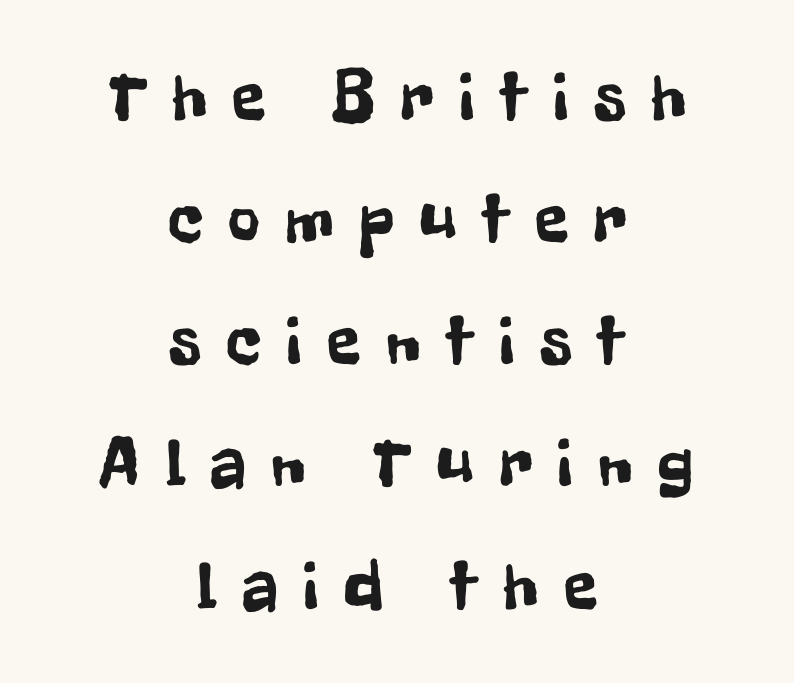
Q: Is the text italic (slanted)? A: No, it is upright.
Q: Is the typeface a serif or a sans-serif typeface? A: Sans-serif.
Q: Is the text underlined? A: No.
Q: How is the paragraph aligned? A: Centered.
Q: Is the spacing between letters normal or unusually wide? A: Unusually wide.
Q: Width (condensed, normal, or wide)? A: Condensed.
Q: Stroke contrast? A: Low.
Q: x-height? A: Medium.
Q: Monospaced? A: No.
